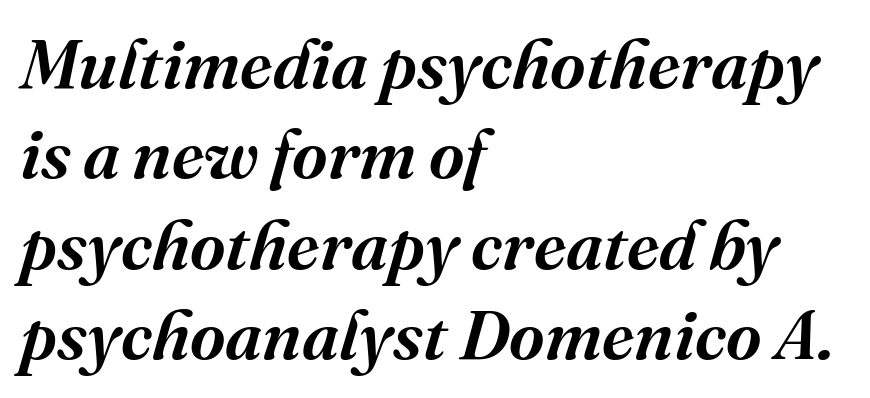
The image shows 69 px semibold serif type, italic (leaning right); set left-aligned, normal line spacing (1.31x), normal letter spacing, not underlined; medium stroke contrast and a medium x-height.
